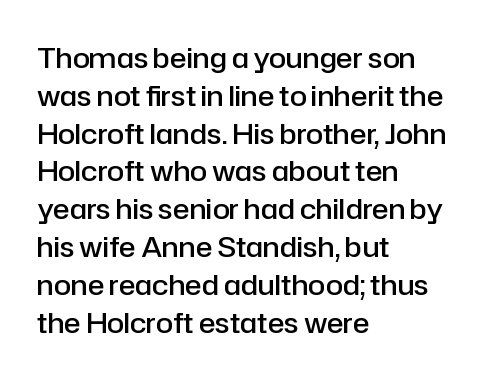
Rows of type keep a routine distance in the vertical direction. You could call the tracking neutral — neither tight nor loose. Leftover space on each line is placed entirely after the last word. Letterform terminals end flat and unadorned throughout the passage.
